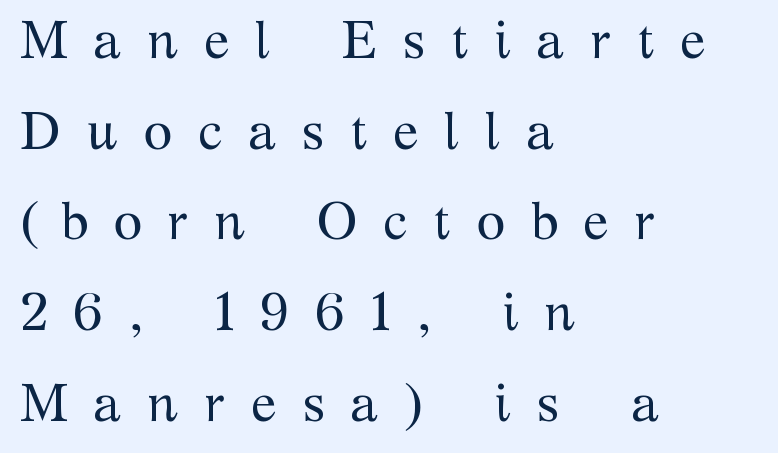
{"serif": "yes", "italic": "no", "bold": "no", "weight": "regular", "width": "normal", "stroke_contrast": "medium", "x_height": "medium", "monospaced": "no", "underline": "no", "align": "left", "line_spacing_ratio": 1.71, "letter_spacing": "wide", "letter_spacing_em": 0.48, "glyph_px": 53}
